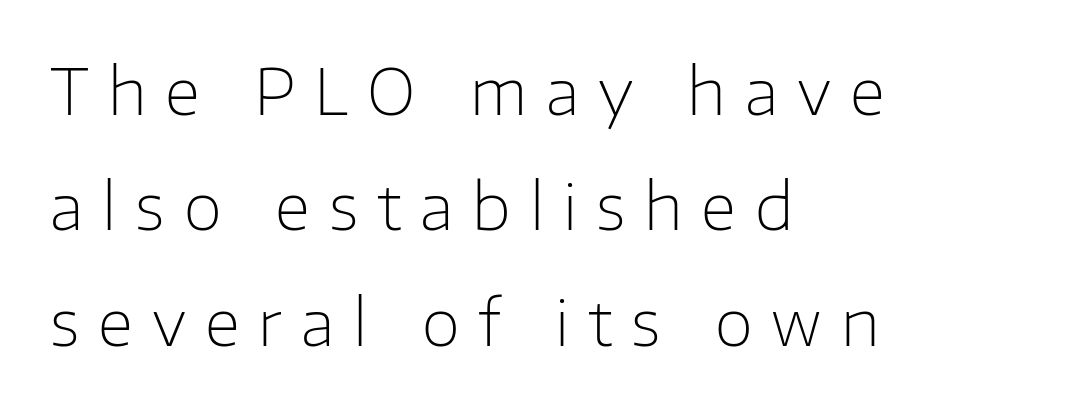
{"serif": "no", "italic": "no", "bold": "no", "weight": "light", "width": "normal", "stroke_contrast": "low", "x_height": "medium", "monospaced": "no", "underline": "no", "align": "left", "line_spacing_ratio": 1.83, "letter_spacing": "wide", "letter_spacing_em": 0.3, "glyph_px": 63}
